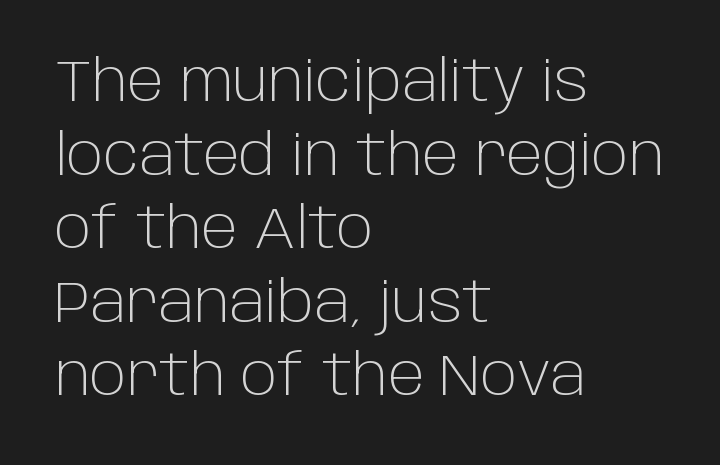
{"serif": "no", "italic": "no", "bold": "no", "weight": "light", "width": "normal", "stroke_contrast": "low", "x_height": "large", "monospaced": "no", "underline": "no", "align": "left", "line_spacing": "normal", "line_spacing_ratio": 1.29, "letter_spacing": "normal", "letter_spacing_em": 0.0, "glyph_px": 57}
